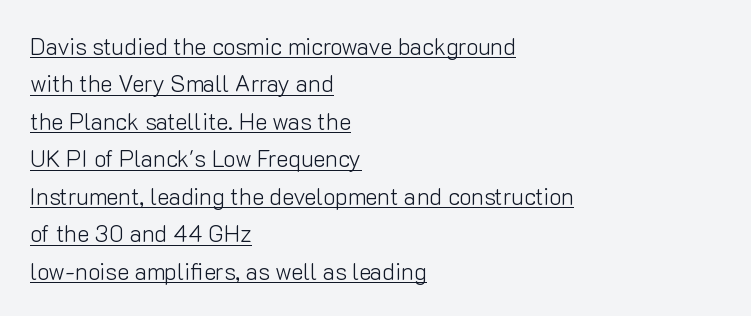
{"italic": "no", "bold": "no", "underline": "yes", "align": "left", "line_spacing": "normal", "line_spacing_ratio": 1.63, "letter_spacing": "normal", "letter_spacing_em": 0.0, "glyph_px": 23}
